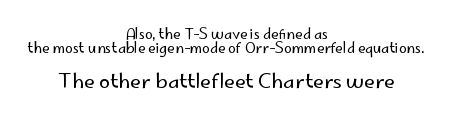
Q: Is the text bold? A: No.
Q: Is the text italic (slanted)? A: No, it is upright.
Q: Is the text underlined? A: No.
Q: How is the paragraph aligned? A: Centered.
Q: Is the spacing between letters normal or unusually wide? A: Normal.
Q: Is the spacing between lines tight, normal or loose? A: Tight.
Q: Which block of text is set in a larger size, the first (top) or the second (bottom)? A: The second (bottom) one.
